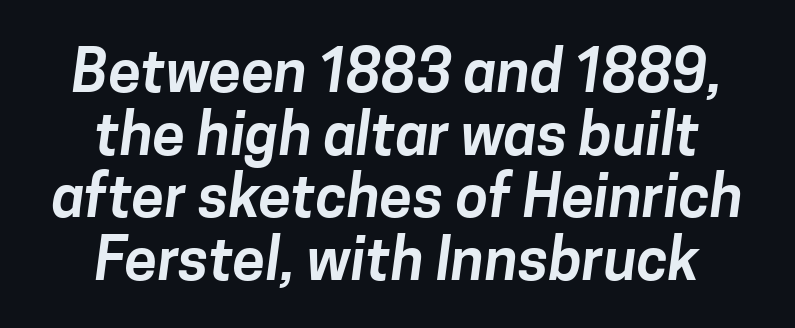
Q: Is the typeface a serif or a sans-serif typeface? A: Sans-serif.
Q: Is the text underlined? A: No.
Q: How is the paragraph aligned? A: Centered.
Q: Is the spacing between letters normal or unusually wide? A: Normal.
Q: Is the spacing between lines tight, normal or loose? A: Tight.
Q: Width (condensed, normal, or wide)? A: Normal.
Q: Stroke contrast? A: Low.
Q: x-height? A: Medium.
Q: Monospaced? A: No.
